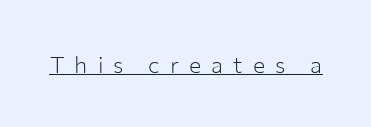
Q: Is the text bold? A: No.
Q: Is the text italic (slanted)? A: No, it is upright.
Q: Is the text underlined? A: Yes.
Q: Is the spacing between letters normal or unusually wide? A: Unusually wide.
